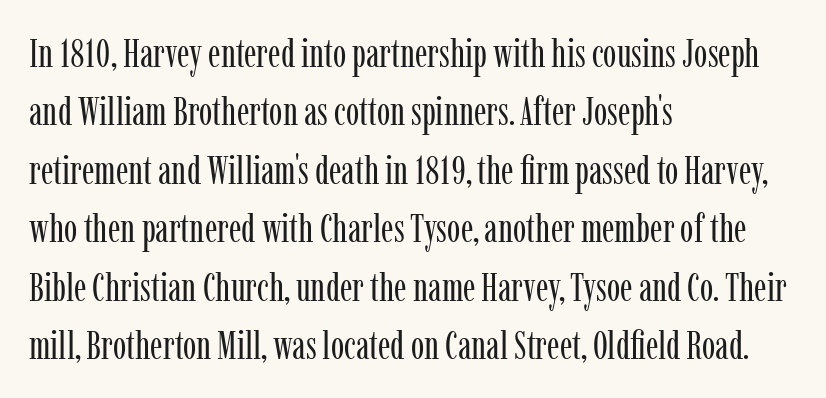
The rendering shows small feet on the letterforms — a serif design. The rows are spaced the way most documents space them. There is no visible air inserted between adjacent glyphs. Only glyphs here, with clear space below each row. Alignment: flush left.
